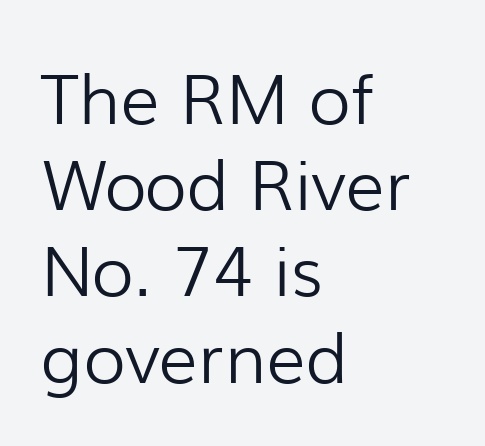
{"serif": "no", "italic": "no", "bold": "no", "weight": "light", "width": "normal", "stroke_contrast": "low", "x_height": "medium", "monospaced": "no", "underline": "no", "align": "left", "line_spacing": "normal", "line_spacing_ratio": 1.25, "letter_spacing": "normal", "letter_spacing_em": 0.0, "glyph_px": 69}
